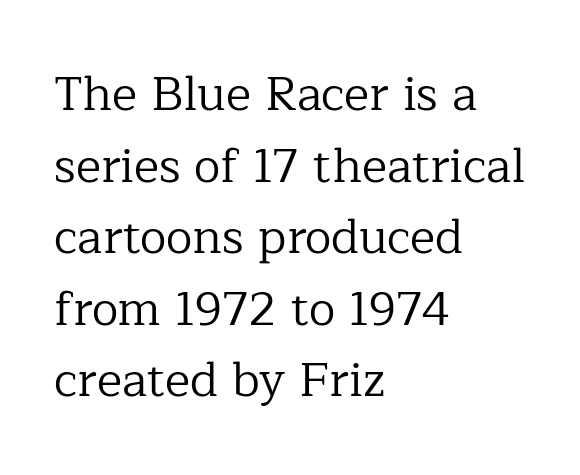
{"serif": "yes", "italic": "no", "bold": "no", "weight": "regular", "width": "normal", "stroke_contrast": "low", "x_height": "medium", "monospaced": "no", "underline": "no", "align": "left", "line_spacing": "normal", "line_spacing_ratio": 1.49, "letter_spacing": "normal", "letter_spacing_em": 0.0, "glyph_px": 48}
